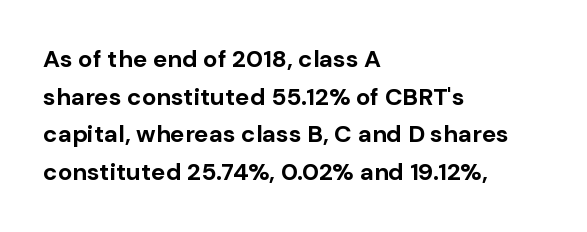
Heavy, bold letterforms. Quick note: underline off. The space between consecutive lines is moderate. This is roman type, the default non-slanted kind. The compositor pushed each line to the left boundary.
